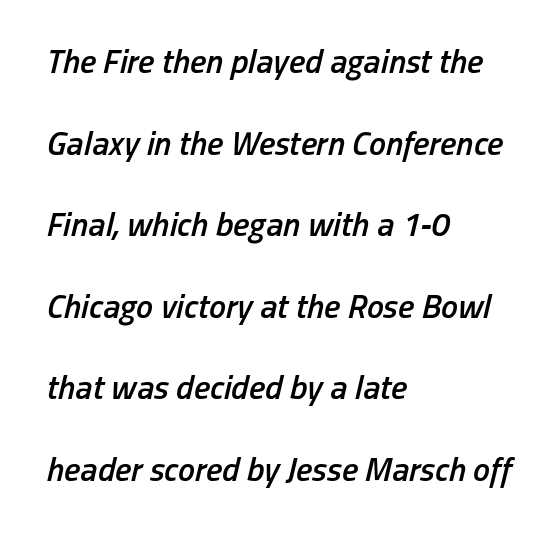
The image shows 34 px semibold, condensed type, italic (leaning right); set left-aligned, loose line spacing (2.4x), normal letter spacing, not underlined; low stroke contrast and a medium x-height.
